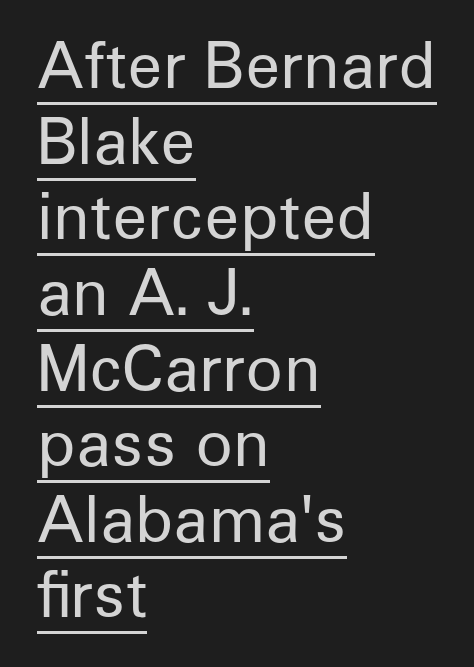
{"serif": "no", "italic": "no", "bold": "no", "weight": "regular", "width": "normal", "stroke_contrast": "low", "x_height": "medium", "monospaced": "no", "underline": "yes", "align": "left", "line_spacing_ratio": 1.22, "letter_spacing": "normal", "letter_spacing_em": 0.0, "glyph_px": 62}
